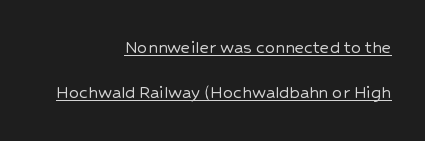
The image shows 20 px text type, upright; set right-aligned, loose line spacing (2.27x), normal letter spacing, underlined.
